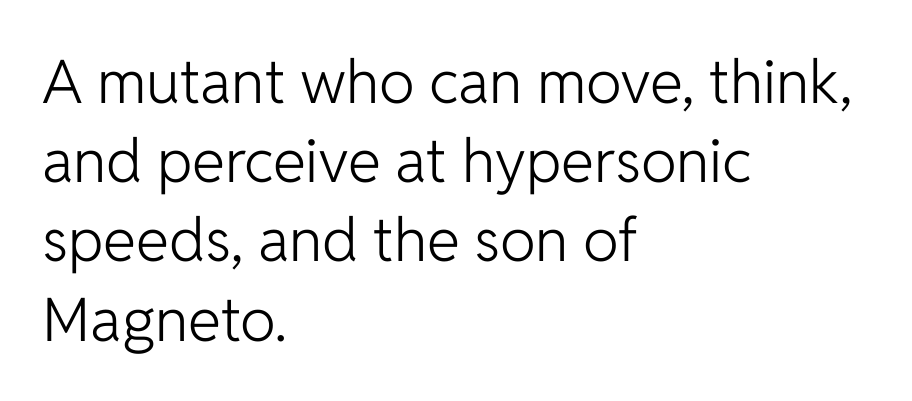
The image shows 60 px light sans-serif type, upright; set left-aligned, normal line spacing (1.32x), normal letter spacing, not underlined; low stroke contrast and a medium x-height.
